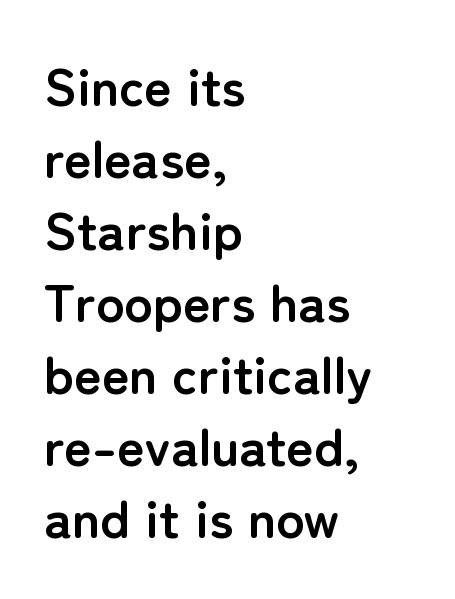
Q: Is the text bold? A: Yes.
Q: Is the text italic (slanted)? A: No, it is upright.
Q: Is the typeface a serif or a sans-serif typeface? A: Sans-serif.
Q: Is the text underlined? A: No.
Q: How is the paragraph aligned? A: Left-aligned.
Q: Is the spacing between letters normal or unusually wide? A: Normal.
Q: Is the spacing between lines tight, normal or loose? A: Normal.
Q: Width (condensed, normal, or wide)? A: Normal.
Q: Stroke contrast? A: Low.
Q: x-height? A: Medium.
Q: Monospaced? A: No.
